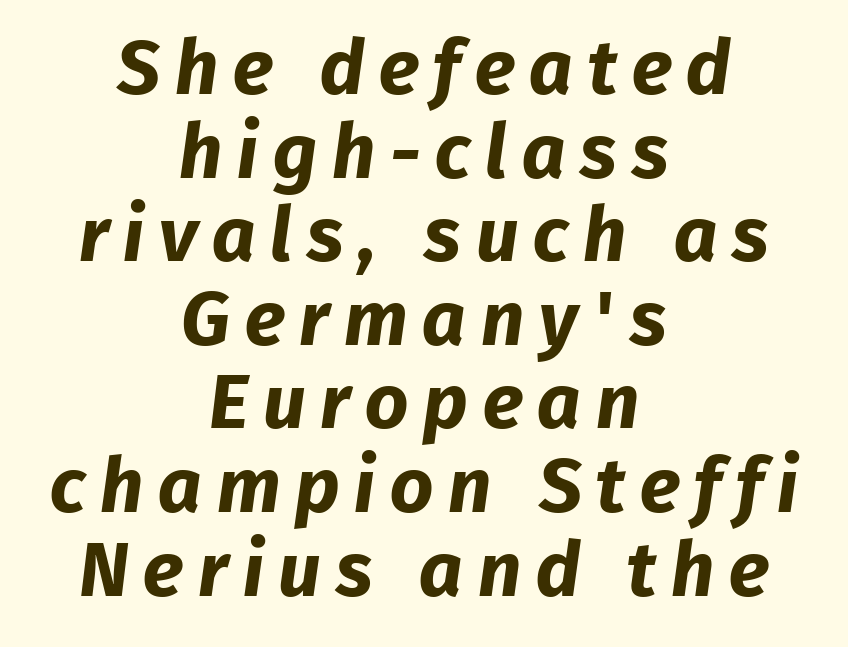
Q: Is the text bold? A: Yes.
Q: Is the typeface a serif or a sans-serif typeface? A: Sans-serif.
Q: Is the text underlined? A: No.
Q: How is the paragraph aligned? A: Centered.
Q: Is the spacing between lines tight, normal or loose? A: Tight.
Q: Width (condensed, normal, or wide)? A: Normal.
Q: Stroke contrast? A: Low.
Q: x-height? A: Medium.
Q: Monospaced? A: No.
